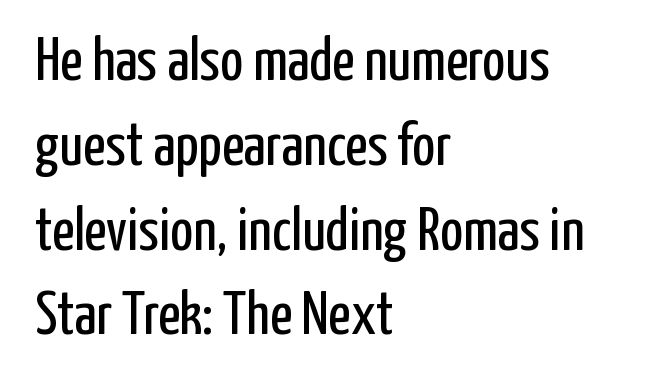
{"serif": "no", "italic": "no", "bold": "no", "weight": "regular", "width": "condensed", "stroke_contrast": "low", "x_height": "medium", "monospaced": "no", "underline": "no", "align": "left", "line_spacing": "normal", "line_spacing_ratio": 1.39, "letter_spacing": "normal", "letter_spacing_em": 0.0, "glyph_px": 61}
